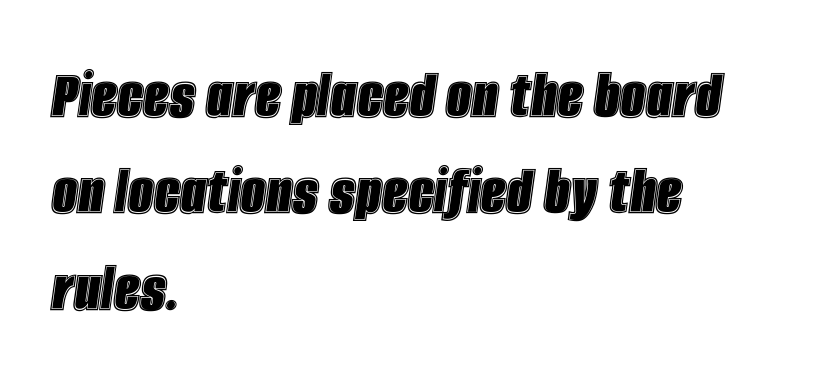
The passage shown is not underscored anywhere. The passage shown stacks its lines at a standard gap. The horizontal fit of the characters is conventional and even. In terms of posture, this sample is oblique. Think of a printed novel: that variable character pitch is what you see here.
